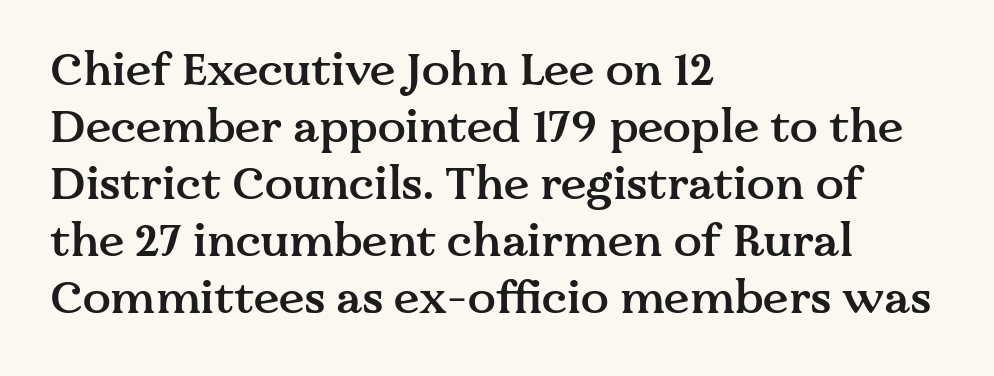
The image shows 46 px semibold serif type, upright; set left-aligned, line spacing 1.24x, normal letter spacing, not underlined; medium stroke contrast and a medium x-height.
